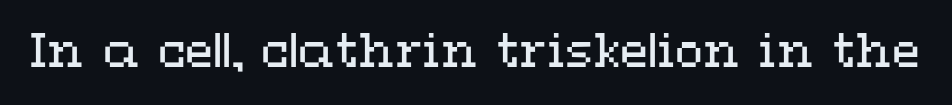
Spacing verdict: proportional, widths tailored to each character. The type sits square on the baseline with zero lean. A quiet, ordinary-to-light weight characterises the typeface. Standard letterfit; no display-style spreading of the glyphs.
